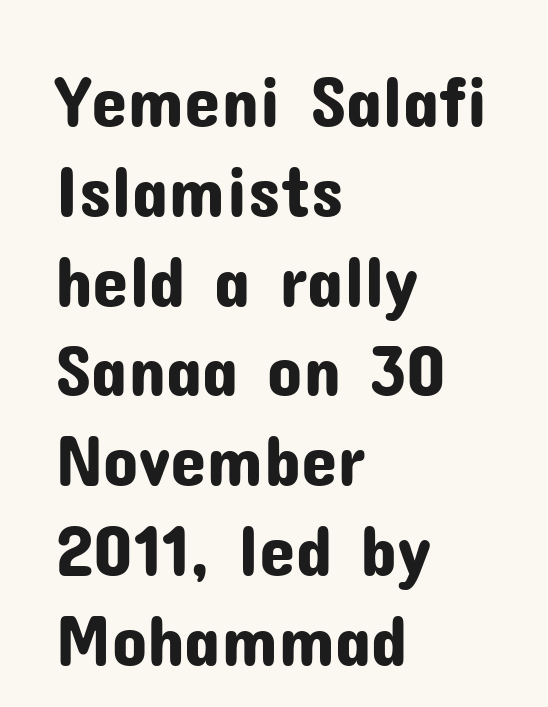
The image shows 73 px sans-serif type, upright; set left-aligned, line spacing 1.23x, normal letter spacing, not underlined; low stroke contrast and a medium x-height.
